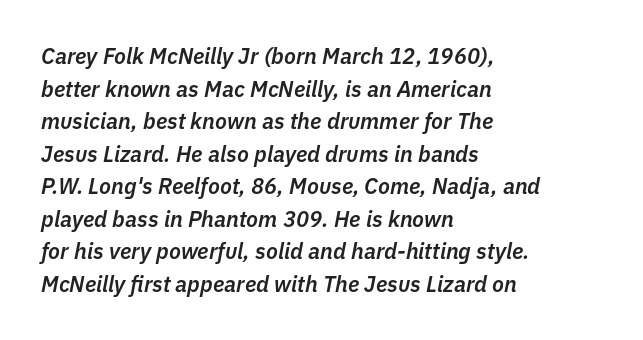
Q: Is the text bold? A: Semi-bold.
Q: Is the text italic (slanted)? A: Yes, it leans right by about 11 degrees.
Q: Is the text underlined? A: No.
Q: How is the paragraph aligned? A: Left-aligned.
Q: Is the spacing between letters normal or unusually wide? A: Normal.
Q: Is the spacing between lines tight, normal or loose? A: Normal.
